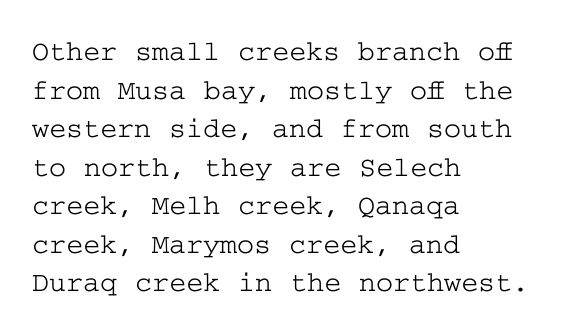
Short and long lines alike share a common starting point at left. Spacing between characters is what you'd get straight out of the box. The rendering uses a moderate line-height, typical for paragraphs. The specimen omits any rule beneath the text block's lines. Is there any slant? The stems are plumb. The type family on display is of the serif kind.
